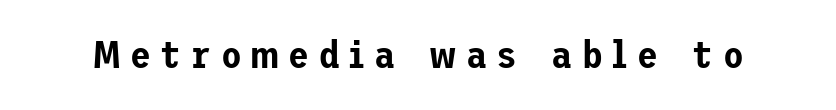
Caption: expanded tracking, letters set apart. A clean baseline with only descenders dipping below it. This rendering employs a face without finishing strokes, i.e., a sans-serif. Ascenders rise straight up at ninety degrees.
